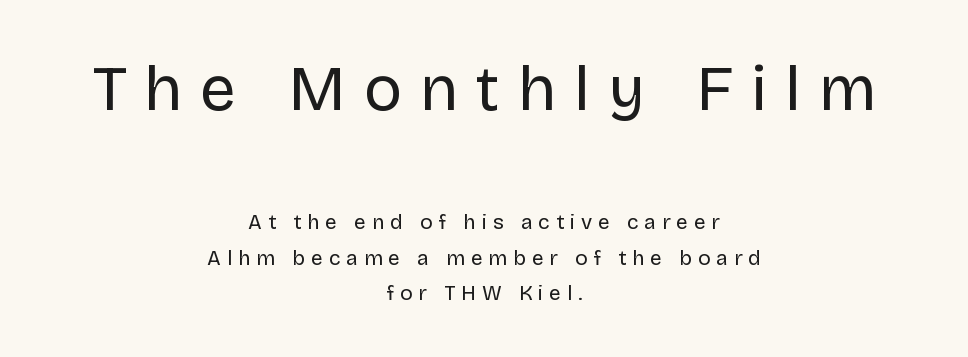
The image shows 64 px regular-weight sans-serif type, upright; set centered, normal line spacing (1.69x), unusually wide letter spacing (+0.28 em), not underlined; the first (top) block is 3.05x larger; low stroke contrast and a large x-height.
